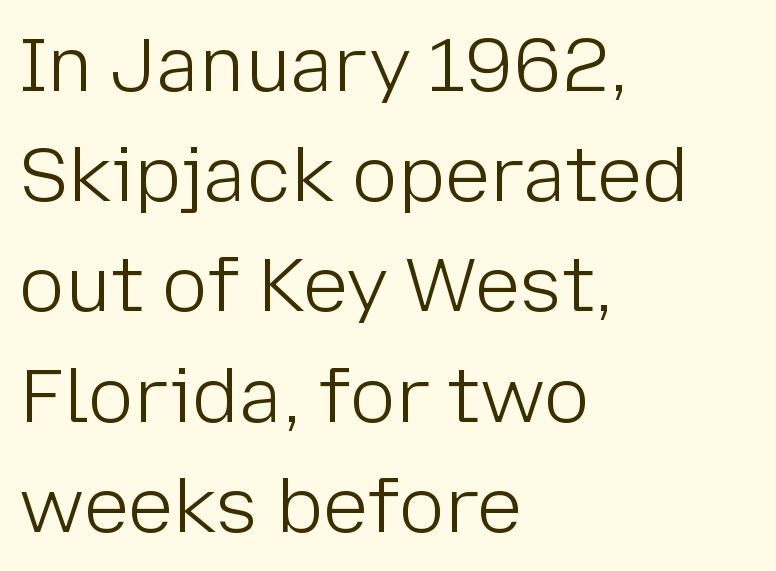
{"serif": "no", "italic": "no", "bold": "no", "weight": "light", "width": "normal", "stroke_contrast": "low", "x_height": "medium", "monospaced": "no", "underline": "no", "align": "left", "line_spacing": "normal", "line_spacing_ratio": 1.45, "letter_spacing": "normal", "letter_spacing_em": 0.0, "glyph_px": 76}
